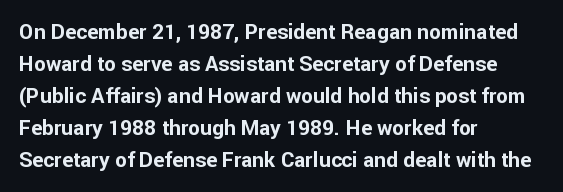
Q: Is the text bold? A: Yes.
Q: Is the text italic (slanted)? A: No, it is upright.
Q: Is the text underlined? A: No.
Q: How is the paragraph aligned? A: Left-aligned.
Q: Is the spacing between letters normal or unusually wide? A: Normal.
Q: Is the spacing between lines tight, normal or loose? A: Normal.
